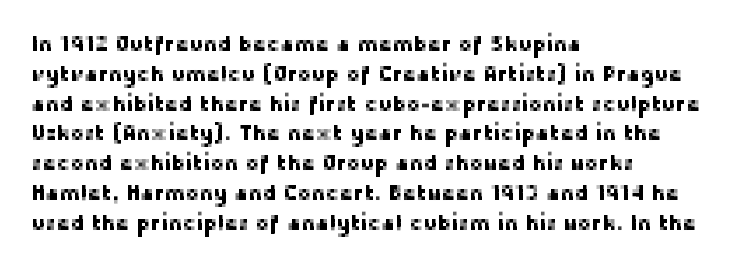
The image shows 21 px text type, upright; set left-aligned, normal line spacing (1.42x), normal letter spacing, not underlined.
